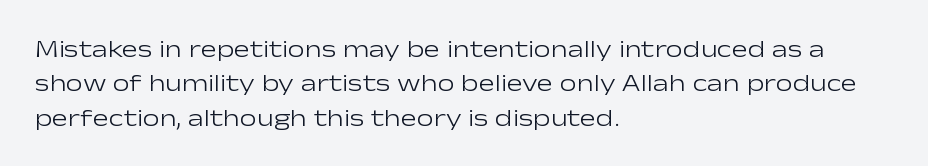
Q: Is the text bold? A: No.
Q: Is the text italic (slanted)? A: No, it is upright.
Q: Is the text underlined? A: No.
Q: How is the paragraph aligned? A: Left-aligned.
Q: Is the spacing between letters normal or unusually wide? A: Normal.
Q: Is the spacing between lines tight, normal or loose? A: Normal.
